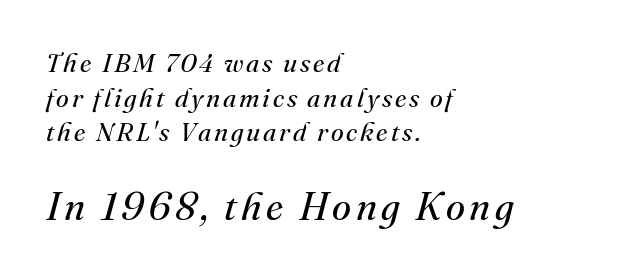
The image shows 39 px regular-weight serif type, italic (leaning right); set left-aligned, normal line spacing (1.33x), not underlined; the second (bottom) block is 1.5x larger; medium stroke contrast and a small x-height.
